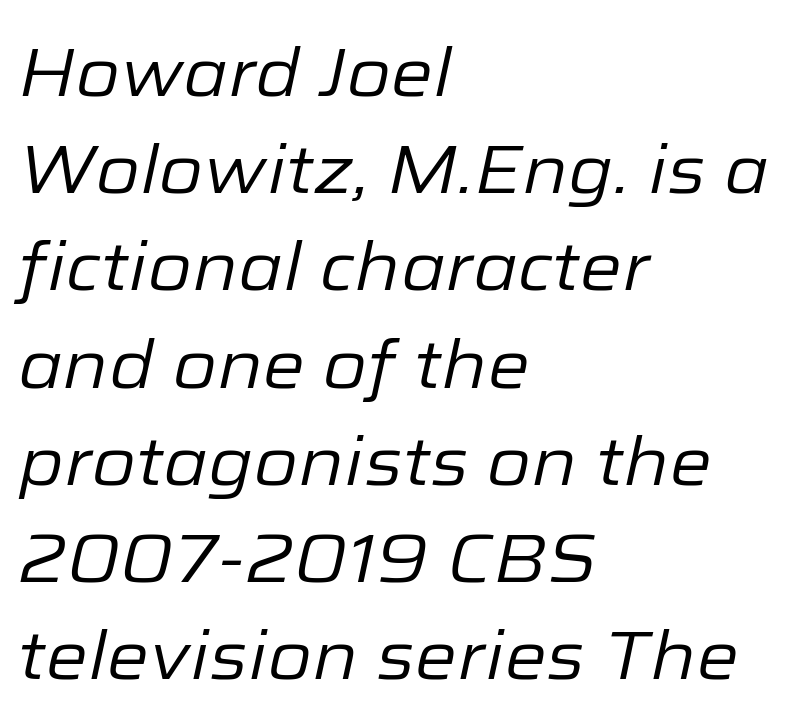
Q: Is the text bold? A: No.
Q: Is the text italic (slanted)? A: Yes, it leans right by about 12 degrees.
Q: Is the text underlined? A: No.
Q: How is the paragraph aligned? A: Left-aligned.
Q: Is the spacing between letters normal or unusually wide? A: Normal.
Q: Is the spacing between lines tight, normal or loose? A: Normal.
Q: Width (condensed, normal, or wide)? A: Normal.
Q: Stroke contrast? A: Low.
Q: x-height? A: Medium.
Q: Monospaced? A: No.
